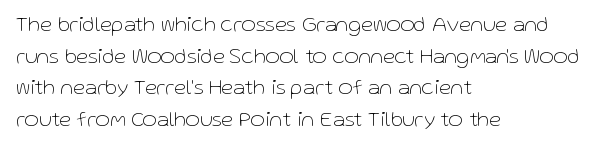
{"italic": "no", "bold": "no", "underline": "no", "align": "left", "line_spacing": "normal", "line_spacing_ratio": 1.44, "letter_spacing": "normal", "letter_spacing_em": 0.0, "glyph_px": 22}
